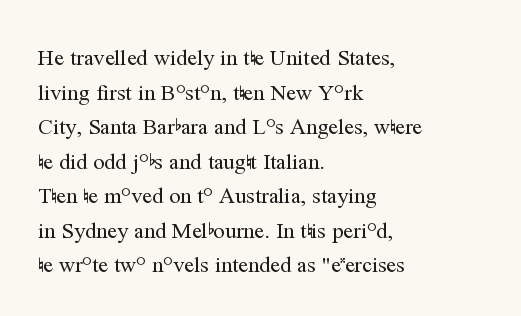
{"italic": "no", "bold": "no", "underline": "no", "align": "left", "line_spacing": "normal", "line_spacing_ratio": 1.57, "letter_spacing": "normal", "letter_spacing_em": 0.0, "glyph_px": 22}
